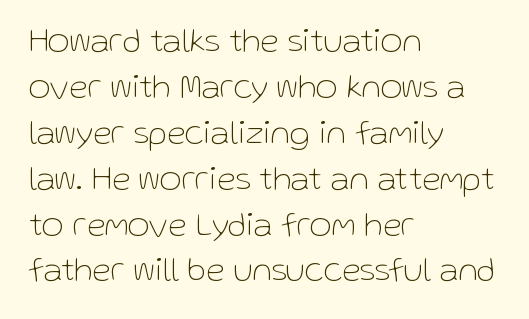
The image shows 34 px thin sans-serif type, upright; set left-aligned, normal line spacing (1.35x), normal letter spacing, not underlined; low stroke contrast and a medium x-height.
